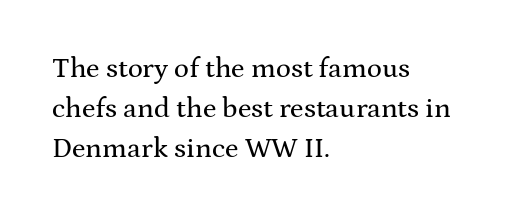
The gaps between neighbouring characters are ordinary and unremarkable. Italic? Not at all — the glyphs are vertical. To sum up the face: it has serifs. These lines are set flush left with a ragged right edge.
